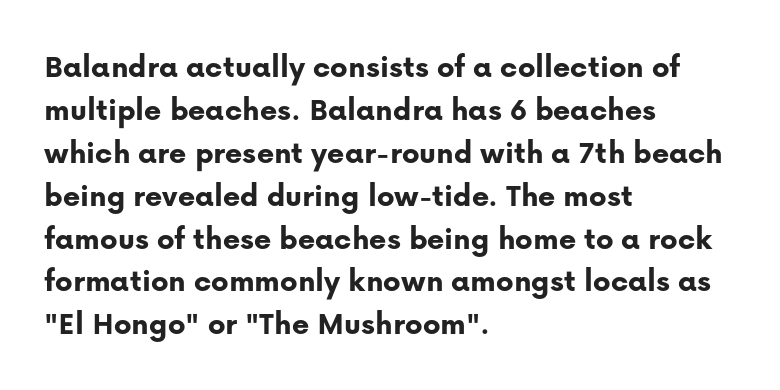
{"serif": "no", "italic": "no", "bold": "yes", "weight": "bold", "width": "normal", "stroke_contrast": "low", "x_height": "medium", "monospaced": "no", "underline": "no", "align": "left", "line_spacing": "normal", "line_spacing_ratio": 1.3, "letter_spacing": "normal", "letter_spacing_em": 0.0, "glyph_px": 33}
